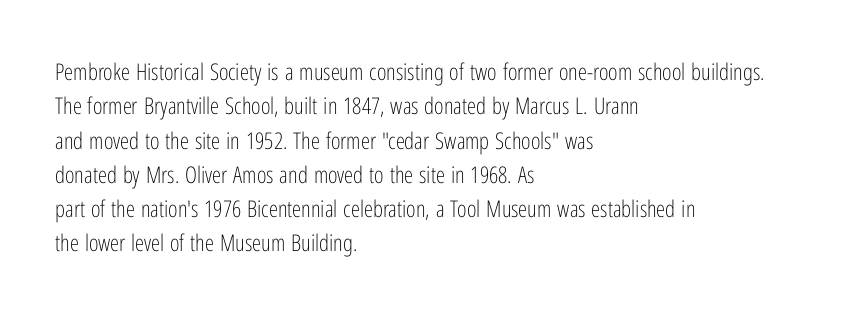
{"italic": "no", "bold": "no", "underline": "no", "align": "left", "line_spacing": "normal", "line_spacing_ratio": 1.49, "letter_spacing": "normal", "letter_spacing_em": 0.0, "glyph_px": 23}
